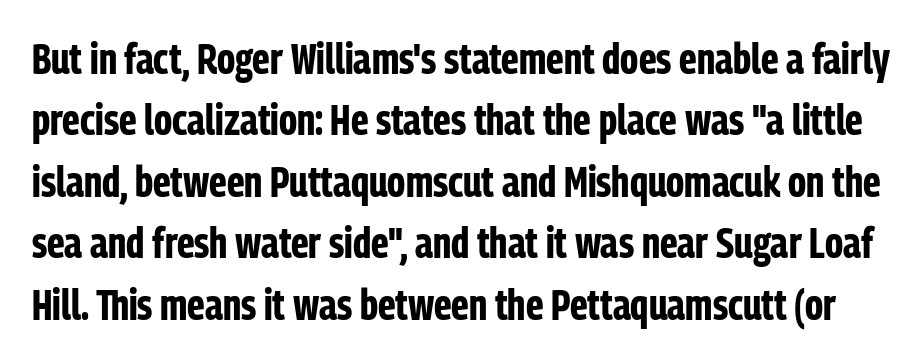
Compared with typical body copy, the letter spacing here is the same. To sum up the face: it is a sans, with no serifs. Horizontal bands of white between lines are of average thickness. The passage shown is typed in a proportional face where columns would drift. Its strokes are broad and dark, the hallmark of bold type.
